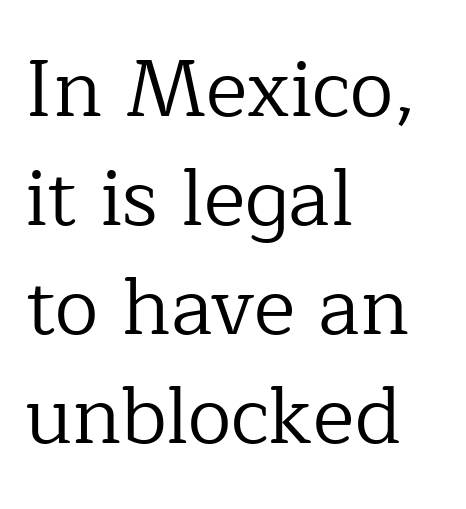
{"serif": "yes", "italic": "no", "bold": "no", "weight": "regular", "width": "normal", "stroke_contrast": "low", "x_height": "medium", "monospaced": "no", "underline": "no", "align": "left", "line_spacing": "normal", "line_spacing_ratio": 1.38, "letter_spacing": "normal", "letter_spacing_em": 0.0, "glyph_px": 79}
